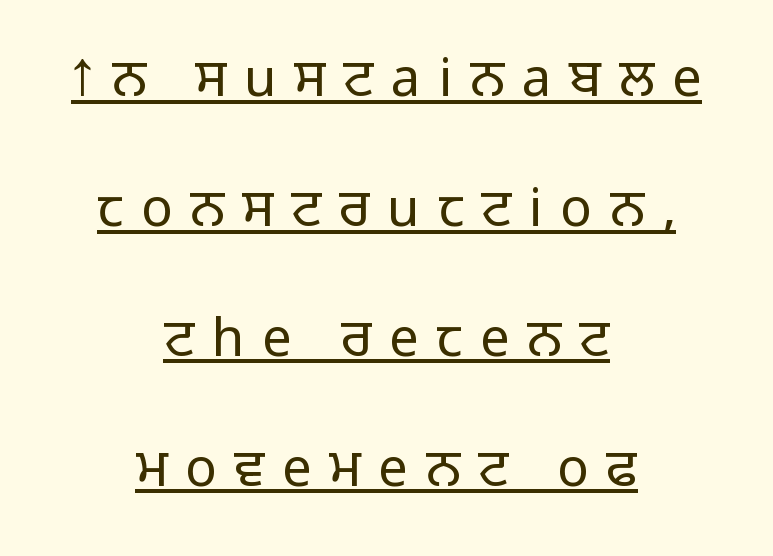
The image shows 53 px light sans-serif type, upright; set centered, loose line spacing (2.45x), unusually wide letter spacing (+0.33 em), underlined; low stroke contrast and a medium x-height.
